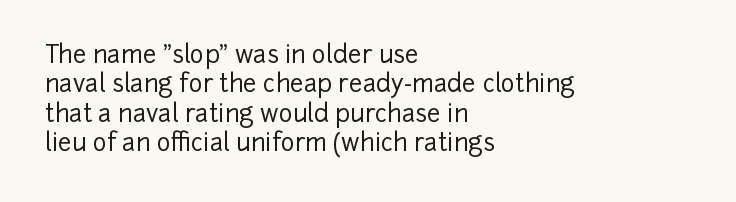
Q: Is the text italic (slanted)? A: No, it is upright.
Q: Is the text underlined? A: No.
Q: How is the paragraph aligned? A: Left-aligned.
Q: Is the spacing between letters normal or unusually wide? A: Normal.
